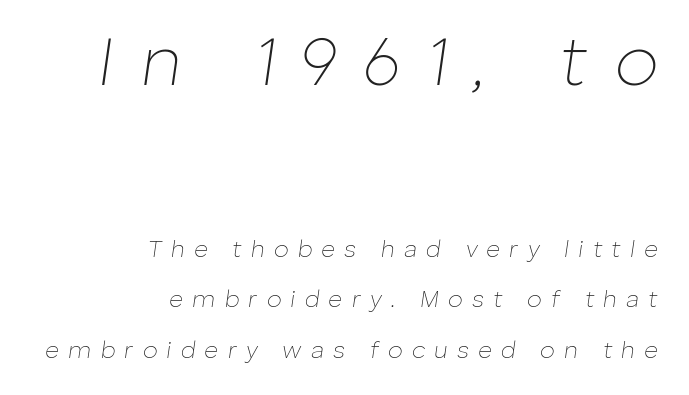
A great deal of white space separates one row of letters from the next. The rendering inserts visible extra space after every character. Decoration check: the copy has no underline. The whole block is typeset with a tilt. No letter is thick-stroked: the sample isn't bold.
